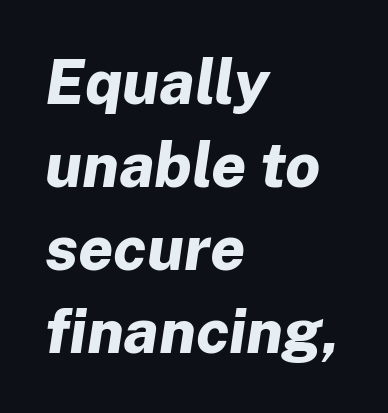
Heavy, bold letterforms. Looking at the ascenders, they clearly lean. Leading: standard. Varying glyph widths throughout — classic text-font behaviour. The foot of each line stays bare and open. The paragraph shown leans on its left margin.
